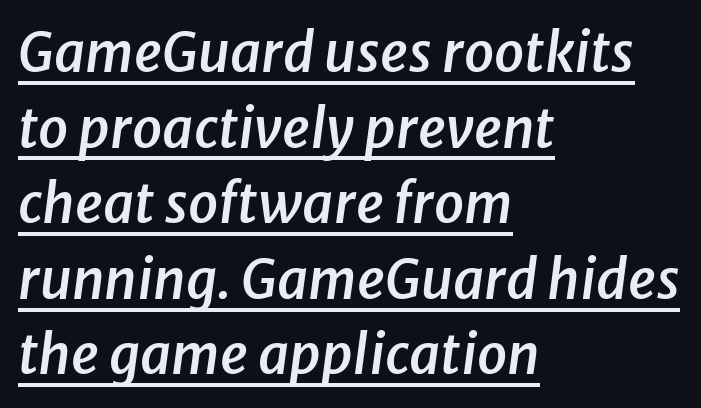
Q: Is the text bold? A: Semi-bold.
Q: Is the text italic (slanted)? A: Yes, it leans right by about 8 degrees.
Q: Is the text underlined? A: Yes.
Q: How is the paragraph aligned? A: Left-aligned.
Q: Is the spacing between letters normal or unusually wide? A: Normal.
Q: Is the spacing between lines tight, normal or loose? A: Normal.
Q: Width (condensed, normal, or wide)? A: Normal.
Q: Stroke contrast? A: Low.
Q: x-height? A: Medium.
Q: Monospaced? A: No.
